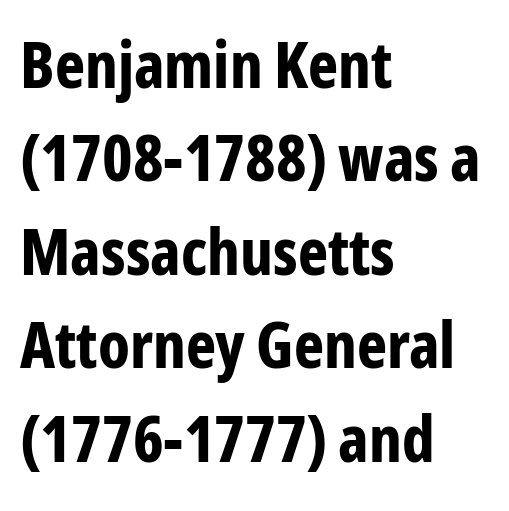
The image shows 64 px bold, condensed sans-serif type, upright; set left-aligned, normal line spacing (1.46x), normal letter spacing, not underlined; low stroke contrast and a medium x-height.
